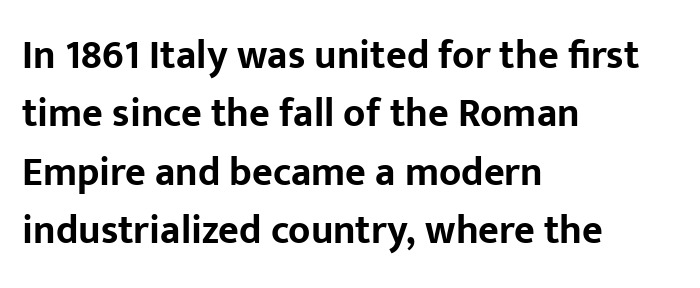
Q: Is the text bold? A: Yes.
Q: Is the text italic (slanted)? A: No, it is upright.
Q: Is the typeface a serif or a sans-serif typeface? A: Sans-serif.
Q: Is the text underlined? A: No.
Q: How is the paragraph aligned? A: Left-aligned.
Q: Is the spacing between letters normal or unusually wide? A: Normal.
Q: Is the spacing between lines tight, normal or loose? A: Normal.
Q: Width (condensed, normal, or wide)? A: Normal.
Q: Stroke contrast? A: Low.
Q: x-height? A: Medium.
Q: Monospaced? A: No.
